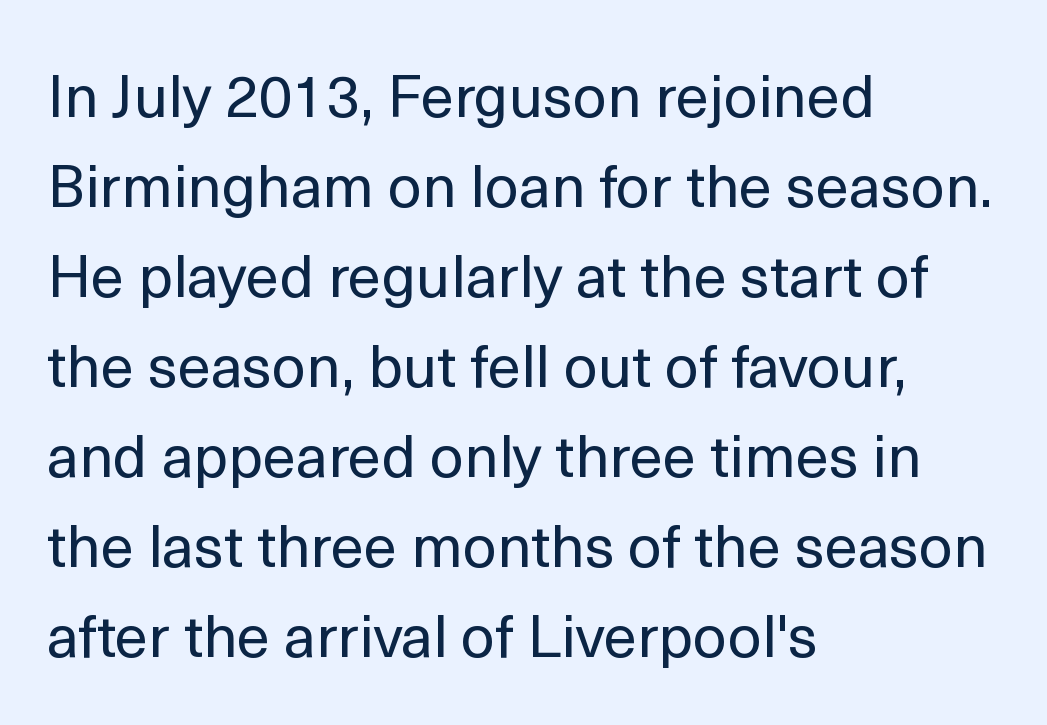
{"serif": "no", "italic": "no", "bold": "no", "weight": "regular", "width": "normal", "x_height": "medium", "monospaced": "no", "underline": "no", "align": "left", "line_spacing": "normal", "line_spacing_ratio": 1.5, "letter_spacing": "normal", "letter_spacing_em": 0.0, "glyph_px": 60}
